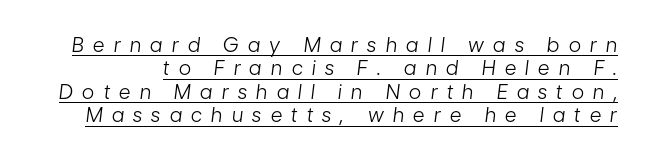
{"italic": "yes", "lean": "right", "slant_degrees": 7, "bold": "no", "underline": "yes", "line_spacing_ratio": 1.17, "letter_spacing": "wide", "letter_spacing_em": 0.47, "glyph_px": 20}
